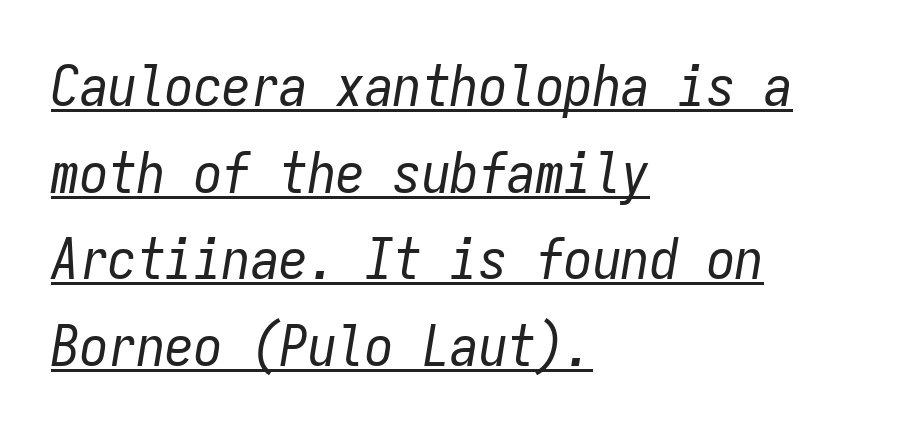
Each new line begins a customary step beneath the previous one. In terms of letterspacing, this is plain default setting. Do the characters align in a grid? Yes, the font is monospaced. Characters are canted at an angle relative to the baseline's perpendicular. Line beginnings align vertically; line endings do not.
